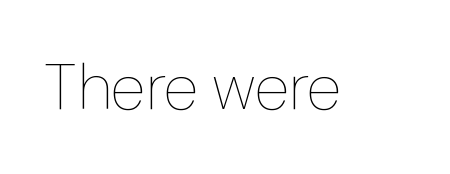
Q: Is the text bold? A: No.
Q: Is the text italic (slanted)? A: No, it is upright.
Q: Is the text underlined? A: No.
Q: Is the spacing between letters normal or unusually wide? A: Normal.
Q: Width (condensed, normal, or wide)? A: Normal.
Q: Stroke contrast? A: Low.
Q: x-height? A: Medium.
Q: Monospaced? A: No.
